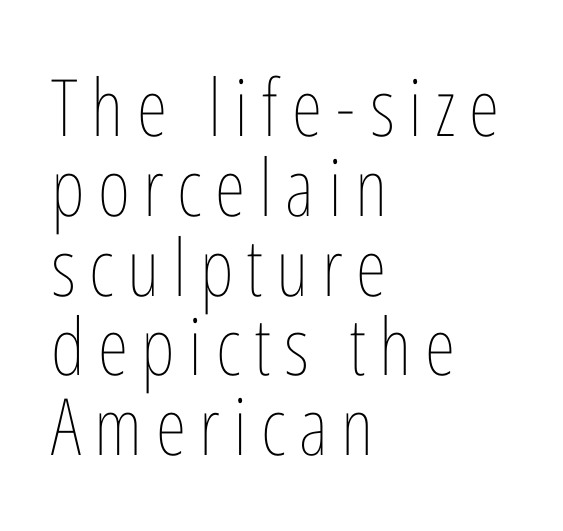
Notice how descenders almost collide with the ascenders below — that's tight leading. These glyphs show unthickened strokes, regular width or finer. Italic: no, the glyphs are upright roman. Varying glyph widths throughout — classic text-font behaviour.
